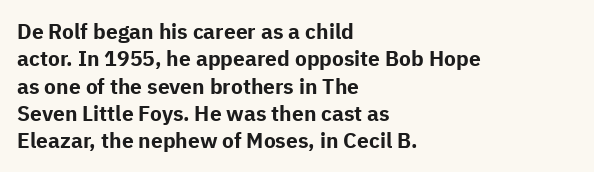
{"italic": "no", "bold": "yes", "underline": "no", "align": "left", "line_spacing": "normal", "line_spacing_ratio": 1.3, "letter_spacing": "normal", "letter_spacing_em": 0.0, "glyph_px": 21}
